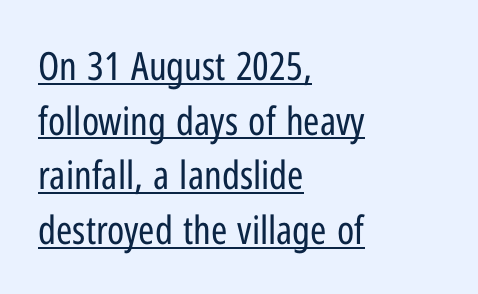
{"serif": "no", "italic": "no", "bold": "no", "weight": "regular", "width": "condensed", "stroke_contrast": "low", "x_height": "medium", "monospaced": "no", "underline": "yes", "align": "left", "line_spacing": "normal", "line_spacing_ratio": 1.4, "letter_spacing": "normal", "letter_spacing_em": 0.0, "glyph_px": 39}
